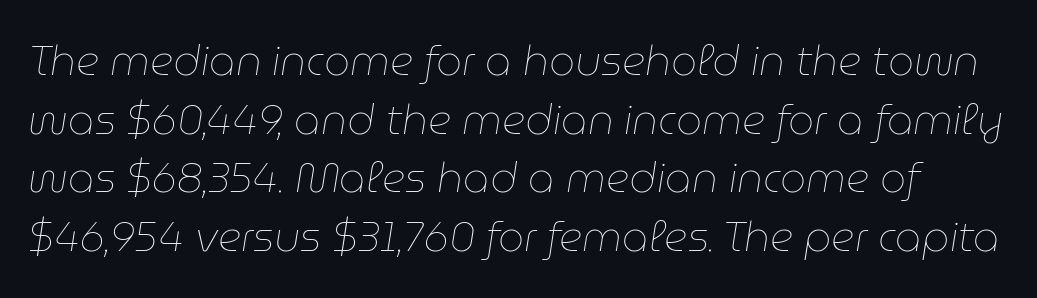
This sample has the flowing, uneven cadence of proportional lettering. The face used here is rendered with its standard letterfit. Leading matches the norm, producing a regular column. Glance below the letters and you will spot only blank space.
